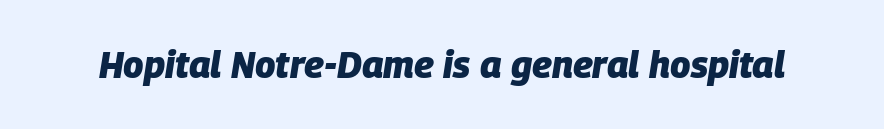
The image shows 37 px heavy type, italic (leaning right); set normal letter spacing, not underlined; low stroke contrast and a large x-height.
